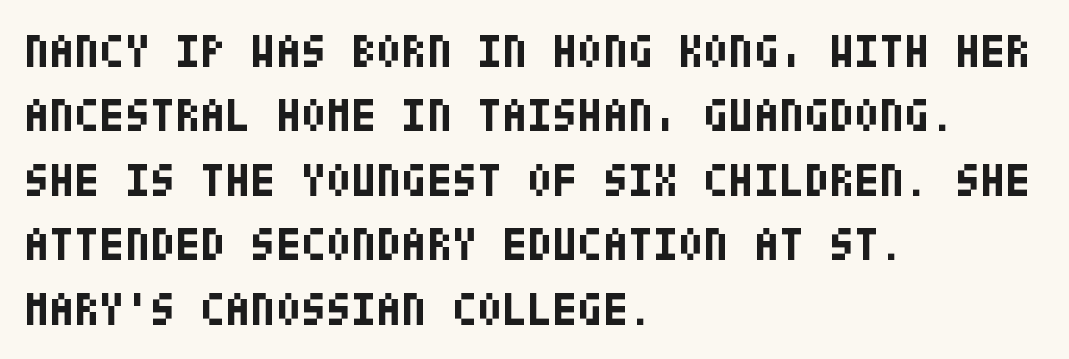
Q: Is the text bold? A: Yes.
Q: Is the text italic (slanted)? A: No, it is upright.
Q: Is the typeface a serif or a sans-serif typeface? A: Sans-serif.
Q: Is the text underlined? A: No.
Q: How is the paragraph aligned? A: Left-aligned.
Q: Is the spacing between letters normal or unusually wide? A: Normal.
Q: Is the spacing between lines tight, normal or loose? A: Normal.
Q: Width (condensed, normal, or wide)? A: Condensed.
Q: Stroke contrast? A: Low.
Q: x-height? A: Large.
